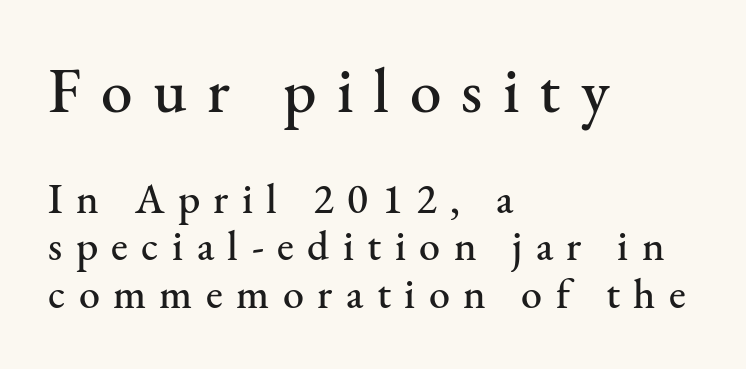
Examine the stroke ends and you'll spot serifs. Unmarked baselines from the first word to the last. Baseline-to-baseline distance is barely more than the letter height. These lines are set flush left with a ragged right edge. Does the bottom block carry the larger type? No, the top block does. This sample uses an upright cut, with every glyph sitting square on the baseline.
